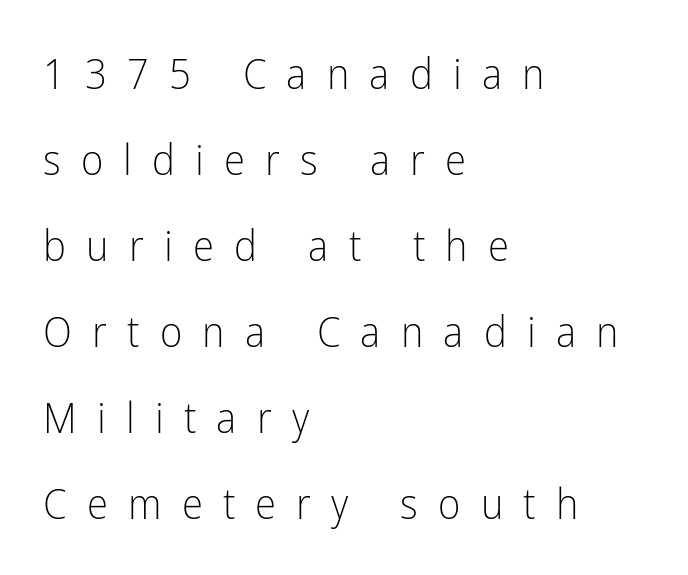
The image shows 43 px light, condensed sans-serif type, upright; set left-aligned, loose line spacing (2.0x), unusually wide letter spacing (+0.47 em), not underlined; low stroke contrast and a medium x-height.
